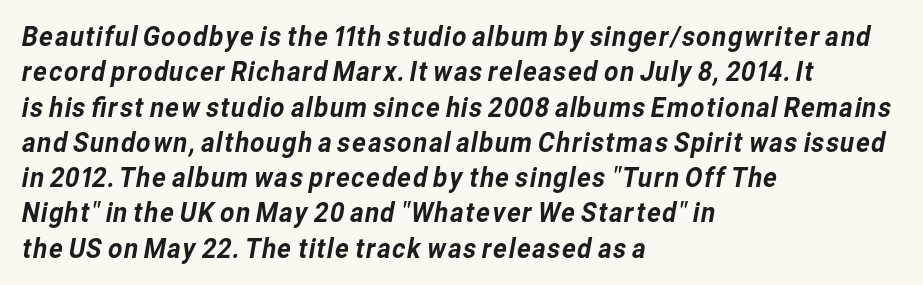
The image shows 28 px sans-serif type; set left-aligned, normal line spacing (1.26x), normal letter spacing, not underlined; low stroke contrast and a medium x-height.
